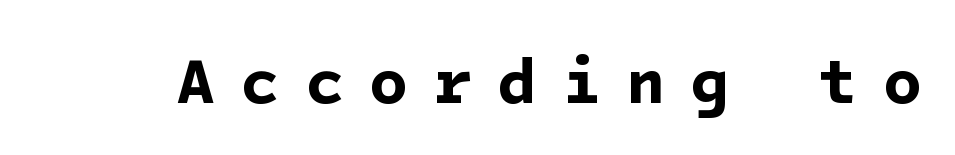
Q: Is the text bold? A: Yes.
Q: Is the typeface a serif or a sans-serif typeface? A: Sans-serif.
Q: Is the text underlined? A: No.
Q: Is the spacing between letters normal or unusually wide? A: Unusually wide.
Q: Width (condensed, normal, or wide)? A: Normal.
Q: Stroke contrast? A: Low.
Q: x-height? A: Medium.
